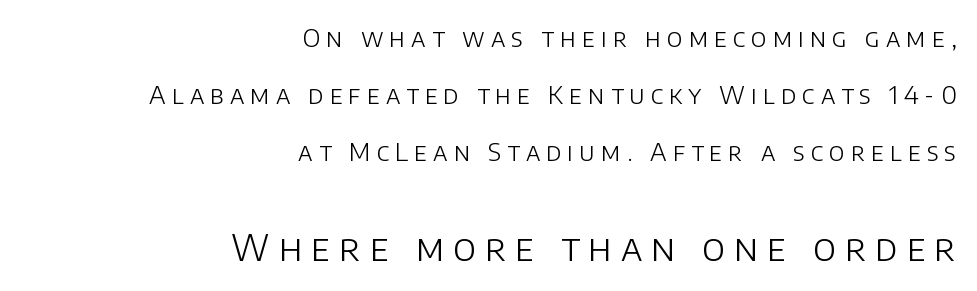
Visually the block forms a straight wall on the right and a jagged coastline on the left. Varying glyph widths throughout — classic text-font behaviour. Unbolded letterforms with no extra heft. Short note: letters widely spaced. The space between consecutive lines is lavish. Quick note: underline off.
